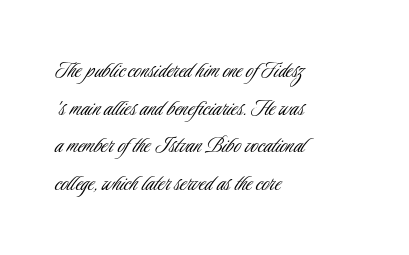
Q: Is the text bold? A: No.
Q: Is the text italic (slanted)? A: Yes.
Q: Is the text underlined? A: No.
Q: How is the paragraph aligned? A: Left-aligned.
Q: Is the spacing between letters normal or unusually wide? A: Normal.
Q: Is the spacing between lines tight, normal or loose? A: Normal.
